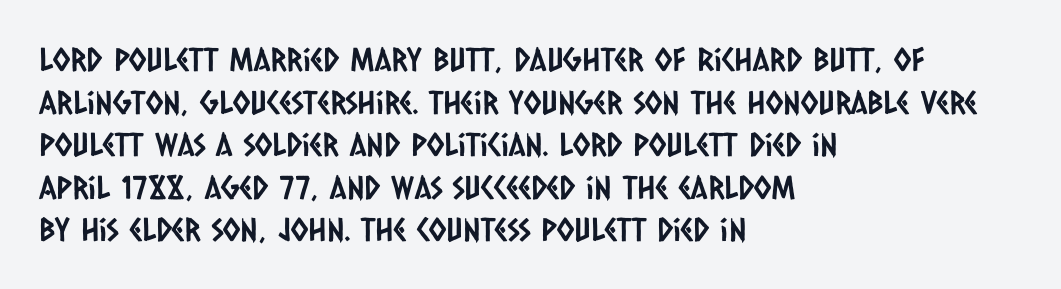
{"serif": "no", "width": "condensed", "stroke_contrast": "low", "x_height": "large", "monospaced": "no", "underline": "no", "align": "left", "line_spacing": "normal", "line_spacing_ratio": 1.33, "letter_spacing": "normal", "letter_spacing_em": 0.0, "glyph_px": 32}
